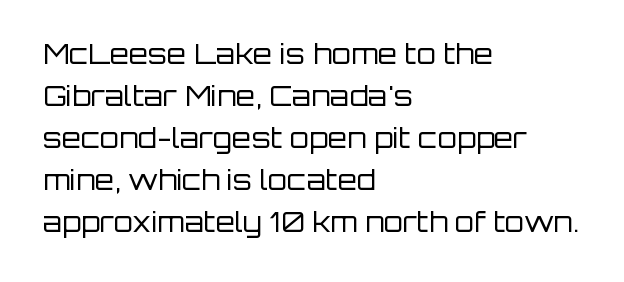
Q: Is the text bold? A: No.
Q: Is the text italic (slanted)? A: No, it is upright.
Q: Is the typeface a serif or a sans-serif typeface? A: Sans-serif.
Q: Is the text underlined? A: No.
Q: How is the paragraph aligned? A: Left-aligned.
Q: Is the spacing between letters normal or unusually wide? A: Normal.
Q: Is the spacing between lines tight, normal or loose? A: Normal.
Q: Width (condensed, normal, or wide)? A: Normal.
Q: Stroke contrast? A: Low.
Q: x-height? A: Large.
Q: Monospaced? A: No.
